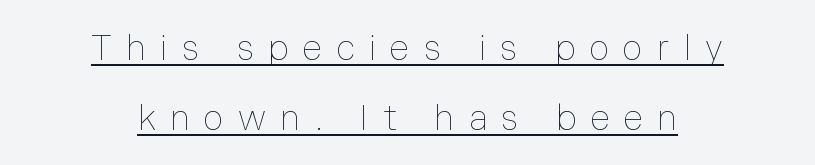
Between one letter and the next there's a generous, obvious gap. The typesetter chose a symmetrical, centered arrangement here. The lettering is marked with a stroke running underneath it. These lines are rendered in a variable-pitch font. Compared with typical paragraphs, the rows here are farther apart. Bold? No — there's no thickening of the strokes.
